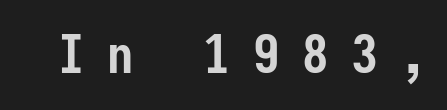
The image shows 53 px semibold, condensed sans-serif type, upright, monospaced; set unusually wide letter spacing (+0.42 em), not underlined; low stroke contrast and a medium x-height.
